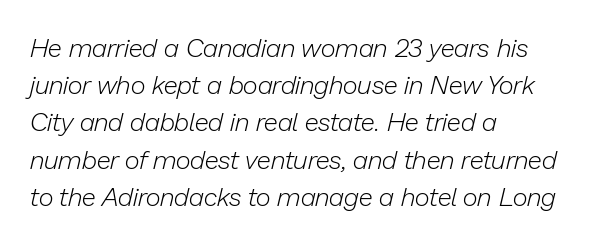
Every character sits at an angle, as italics do. Bare-footed words on every line. The passage is arranged the way most books set body copy — flush left. Words appear dense and cohesive because spacing is normal.
